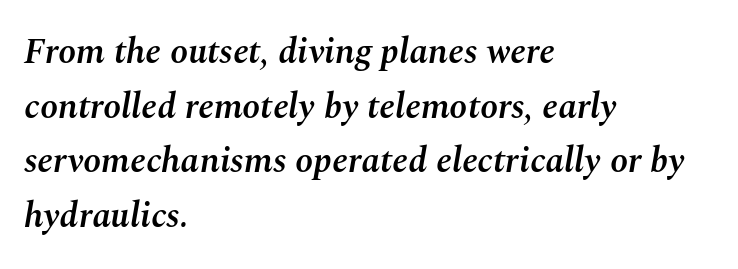
The image shows 36 px semibold type, italic (leaning right); set left-aligned, normal line spacing (1.52x), normal letter spacing, not underlined; medium stroke contrast and a medium x-height.
